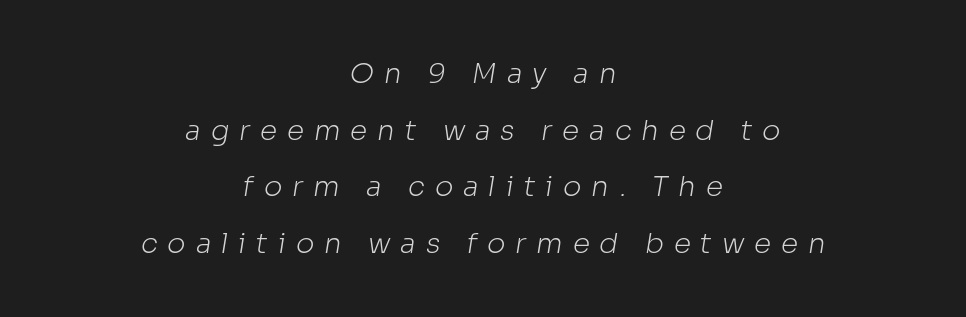
Q: Is the text bold? A: No.
Q: Is the typeface a serif or a sans-serif typeface? A: Sans-serif.
Q: Is the text underlined? A: No.
Q: How is the paragraph aligned? A: Centered.
Q: Is the spacing between letters normal or unusually wide? A: Unusually wide.
Q: Is the spacing between lines tight, normal or loose? A: Loose.
Q: Width (condensed, normal, or wide)? A: Normal.
Q: Stroke contrast? A: Low.
Q: x-height? A: Medium.
Q: Monospaced? A: No.
